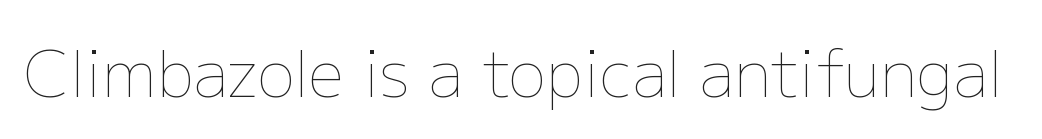
Characters follow at the spacing the type designer built in. Underlining? Definitely not there. Character widths vary here, with narrow letters taking less room than wide ones. This is the regular roman posture of the typeface. Ink coverage per letter is moderate at most.
